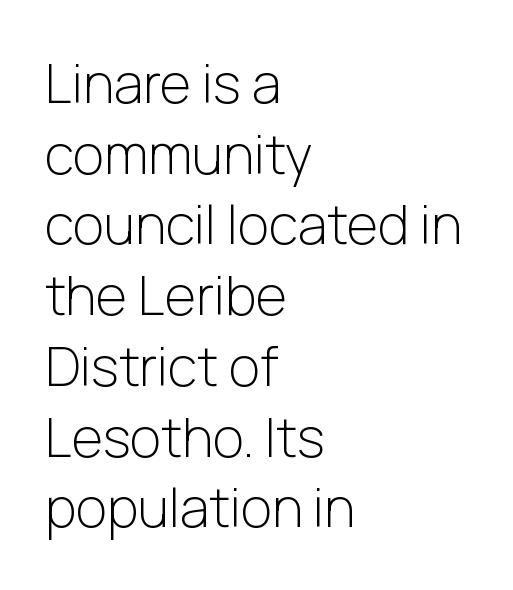
Q: Is the text bold? A: No.
Q: Is the text italic (slanted)? A: No, it is upright.
Q: Is the typeface a serif or a sans-serif typeface? A: Sans-serif.
Q: Is the text underlined? A: No.
Q: How is the paragraph aligned? A: Left-aligned.
Q: Is the spacing between letters normal or unusually wide? A: Normal.
Q: Is the spacing between lines tight, normal or loose? A: Normal.
Q: Width (condensed, normal, or wide)? A: Normal.
Q: Stroke contrast? A: Low.
Q: x-height? A: Medium.
Q: Monospaced? A: No.
